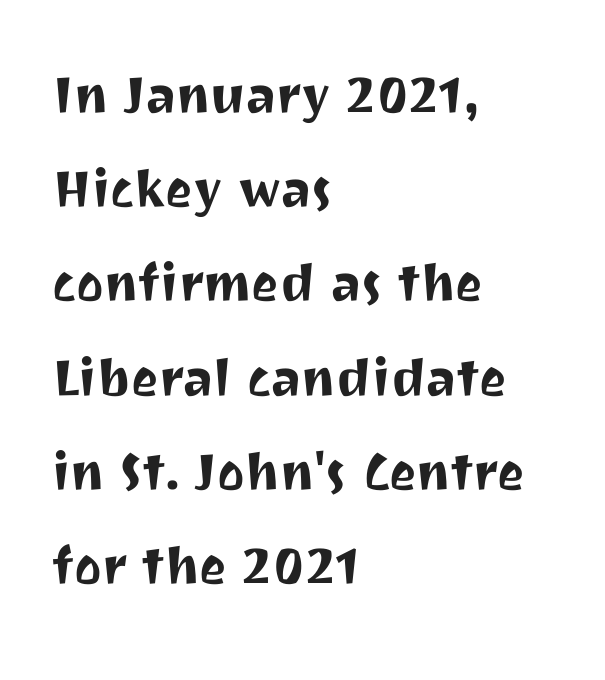
Q: Is the text italic (slanted)? A: No, it is upright.
Q: Is the typeface a serif or a sans-serif typeface? A: Sans-serif.
Q: Is the text underlined? A: No.
Q: How is the paragraph aligned? A: Left-aligned.
Q: Is the spacing between letters normal or unusually wide? A: Normal.
Q: Is the spacing between lines tight, normal or loose? A: Normal.
Q: Width (condensed, normal, or wide)? A: Normal.
Q: Stroke contrast? A: Medium.
Q: x-height? A: Medium.
Q: Monospaced? A: No.
